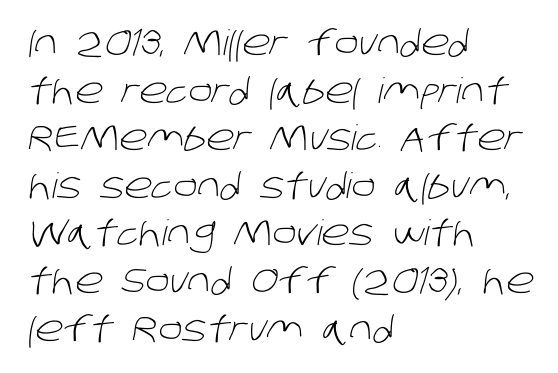
The image shows 35 px light sans-serif type; set left-aligned, normal line spacing (1.36x), normal letter spacing, not underlined; low stroke contrast and a large x-height.
